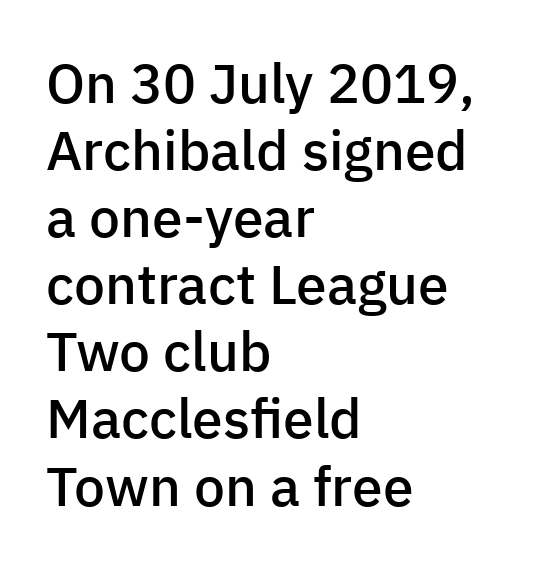
Honestly, the letter spacing is just normal — you wouldn't notice it. Vertical strokes here are truly vertical. On the weight axis this lands at semibold, roughly 600. Looks like regular typesetting: each glyph gets only the width it needs. Beneath every word, the page is bare. What kind of face is this? One without serifs — a sans.
